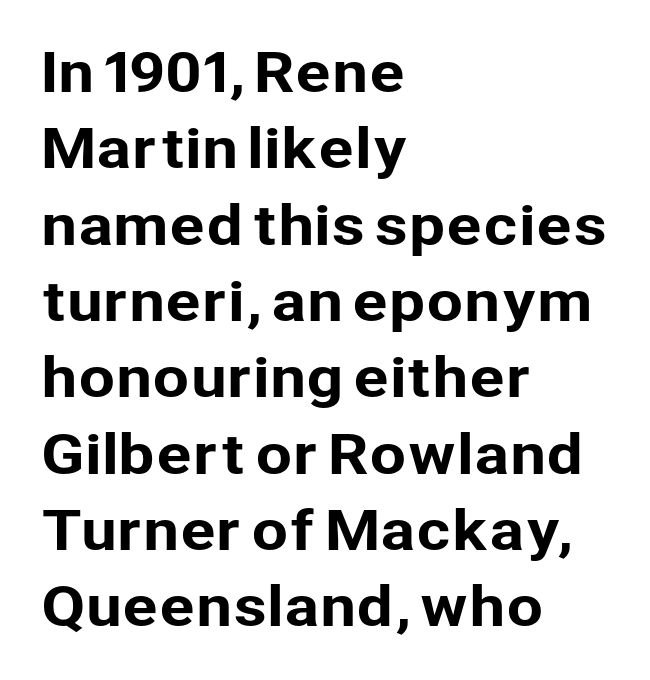
The image shows 53 px sans-serif type, upright; set left-aligned, normal line spacing (1.44x), normal letter spacing, not underlined; low stroke contrast and a medium x-height.
